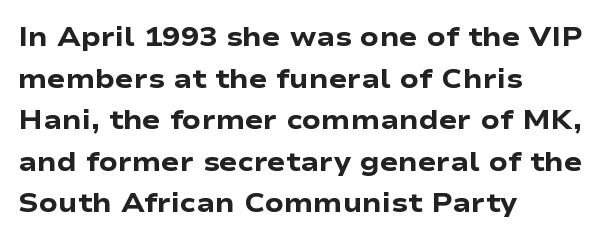
{"italic": "no", "bold": "yes", "underline": "no", "align": "left", "line_spacing": "normal", "line_spacing_ratio": 1.54, "letter_spacing": "normal", "letter_spacing_em": 0.0, "glyph_px": 27}
